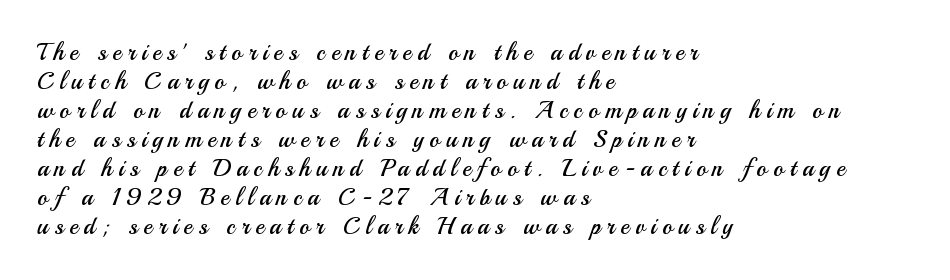
Q: Is the text bold? A: No.
Q: Is the text italic (slanted)? A: Yes.
Q: Is the text underlined? A: No.
Q: How is the paragraph aligned? A: Left-aligned.
Q: Is the spacing between letters normal or unusually wide? A: Unusually wide.
